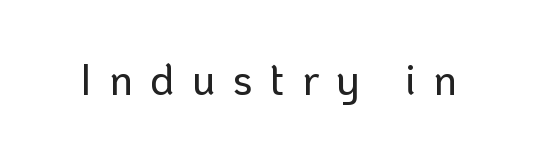
Tracking value appears strongly positive — letters spread wide. Spacing verdict: proportional, widths tailored to each character. Font category for this specimen: sans-serif. Any mark beneath the type? The region is blank.
